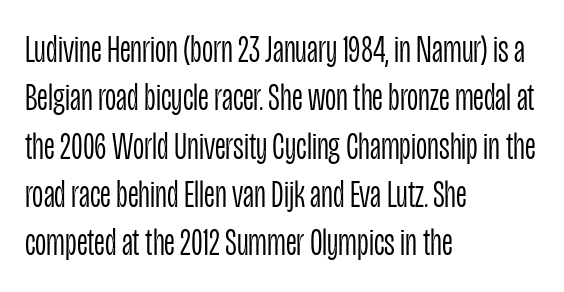
Q: Is the text bold? A: No.
Q: Is the text italic (slanted)? A: No, it is upright.
Q: Is the typeface a serif or a sans-serif typeface? A: Sans-serif.
Q: Is the text underlined? A: No.
Q: How is the paragraph aligned? A: Left-aligned.
Q: Is the spacing between letters normal or unusually wide? A: Normal.
Q: Width (condensed, normal, or wide)? A: Condensed.
Q: Stroke contrast? A: Low.
Q: x-height? A: Large.
Q: Monospaced? A: No.
